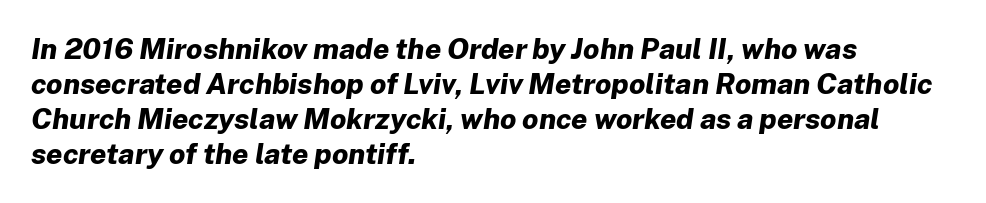
The image shows 29 px bold type, italic (leaning right); set left-aligned, line spacing 1.21x, normal letter spacing, not underlined; low stroke contrast and a medium x-height.
